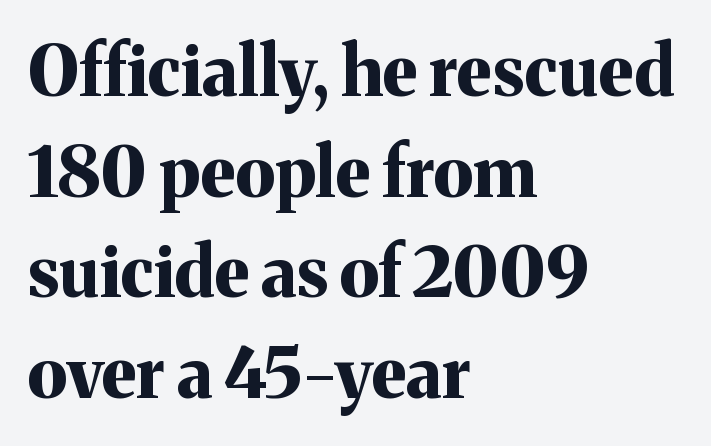
Q: Is the text bold? A: Yes.
Q: Is the text italic (slanted)? A: No, it is upright.
Q: Is the typeface a serif or a sans-serif typeface? A: Serif.
Q: Is the text underlined? A: No.
Q: How is the paragraph aligned? A: Left-aligned.
Q: Is the spacing between letters normal or unusually wide? A: Normal.
Q: Is the spacing between lines tight, normal or loose? A: Normal.
Q: Width (condensed, normal, or wide)? A: Normal.
Q: Stroke contrast? A: Medium.
Q: x-height? A: Medium.
Q: Monospaced? A: No.
